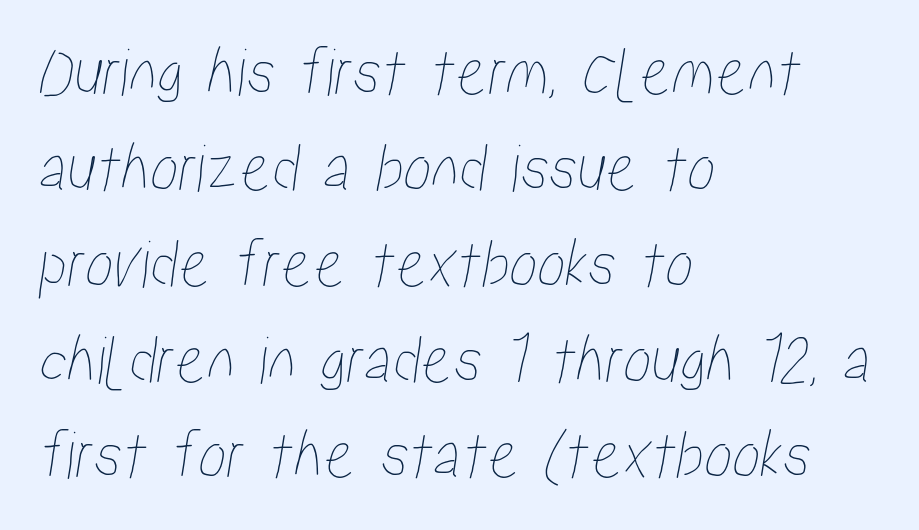
Q: Is the text underlined? A: No.
Q: How is the paragraph aligned? A: Left-aligned.
Q: Is the spacing between letters normal or unusually wide? A: Normal.
Q: Is the spacing between lines tight, normal or loose? A: Normal.
Q: Width (condensed, normal, or wide)? A: Condensed.
Q: Stroke contrast? A: Low.
Q: x-height? A: Medium.
Q: Monospaced? A: No.
